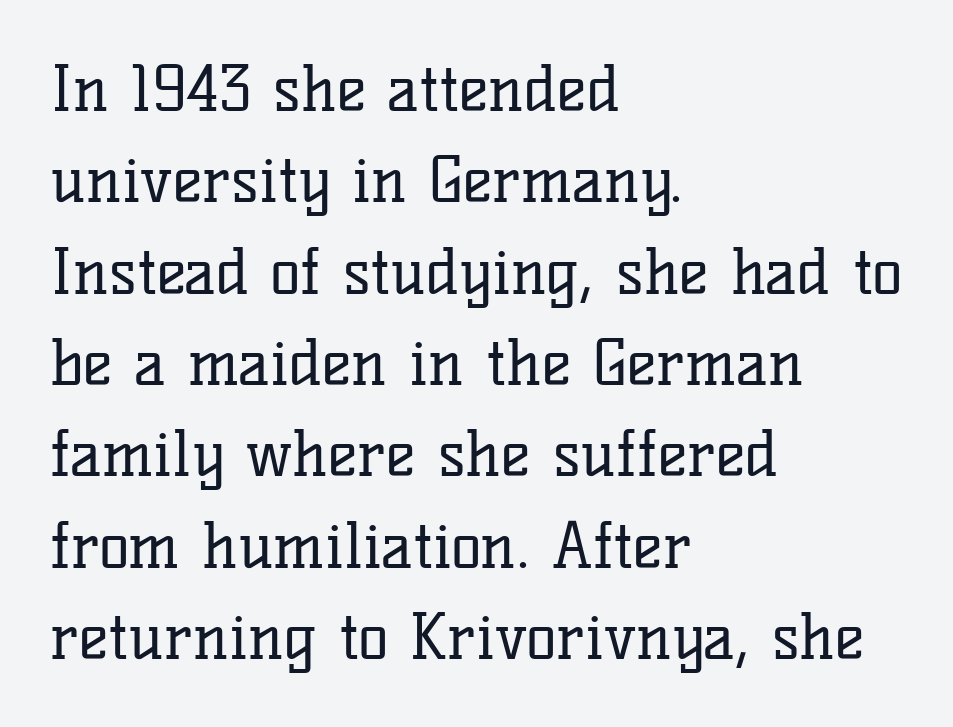
Q: Is the text bold? A: No.
Q: Is the text italic (slanted)? A: No, it is upright.
Q: Is the typeface a serif or a sans-serif typeface? A: Serif.
Q: Is the text underlined? A: No.
Q: How is the paragraph aligned? A: Left-aligned.
Q: Is the spacing between letters normal or unusually wide? A: Normal.
Q: Is the spacing between lines tight, normal or loose? A: Normal.
Q: Width (condensed, normal, or wide)? A: Normal.
Q: Stroke contrast? A: Low.
Q: x-height? A: Medium.
Q: Monospaced? A: No.
